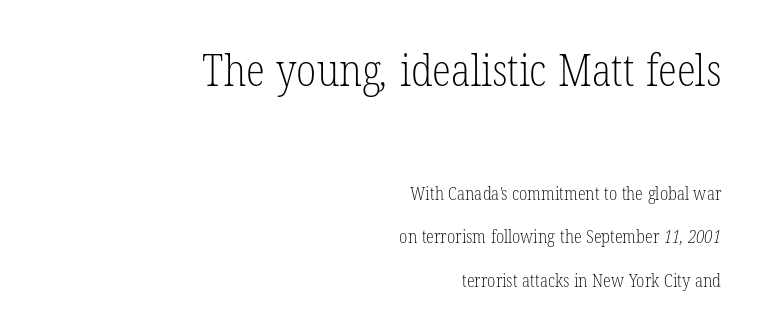
Q: Is the text bold? A: No.
Q: Is the typeface a serif or a sans-serif typeface? A: Serif.
Q: Is the text underlined? A: No.
Q: How is the paragraph aligned? A: Right-aligned.
Q: Is the spacing between letters normal or unusually wide? A: Normal.
Q: Is the spacing between lines tight, normal or loose? A: Loose.
Q: Which block of text is set in a larger size, the first (top) or the second (bottom)? A: The first (top) one.
Q: Width (condensed, normal, or wide)? A: Condensed.
Q: Stroke contrast? A: Low.
Q: x-height? A: Medium.
Q: Monospaced? A: No.
